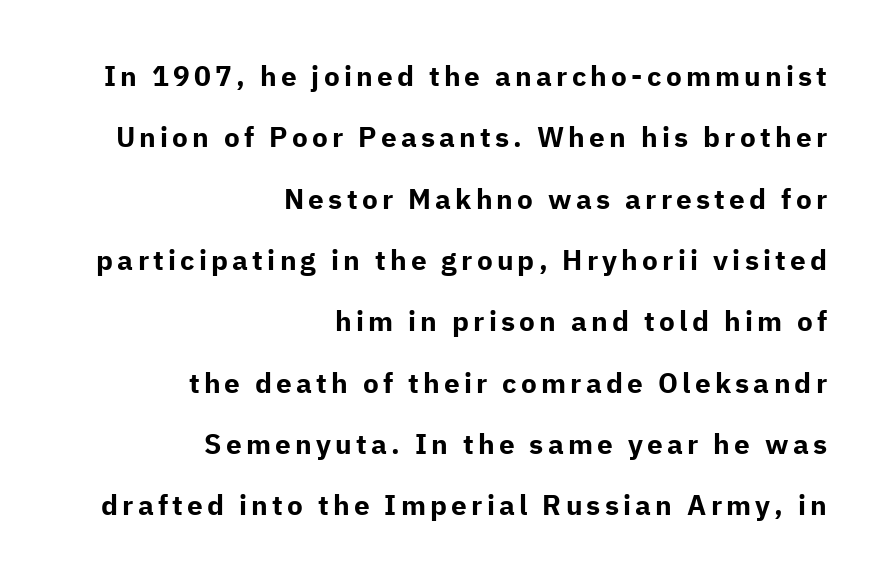
Q: Is the text bold? A: Yes.
Q: Is the text italic (slanted)? A: No, it is upright.
Q: Is the typeface a serif or a sans-serif typeface? A: Sans-serif.
Q: Is the text underlined? A: No.
Q: How is the paragraph aligned? A: Right-aligned.
Q: Is the spacing between lines tight, normal or loose? A: Loose.
Q: Width (condensed, normal, or wide)? A: Normal.
Q: Stroke contrast? A: Low.
Q: x-height? A: Medium.
Q: Monospaced? A: No.
